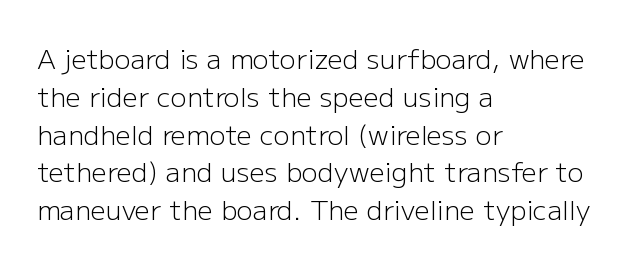
Short note: letters normally spaced. These lines are set flush left with a ragged right edge. The passage shown is not bold in any degree. Rows of type keep a routine distance in the vertical direction. This is the regular roman posture of the typeface.
